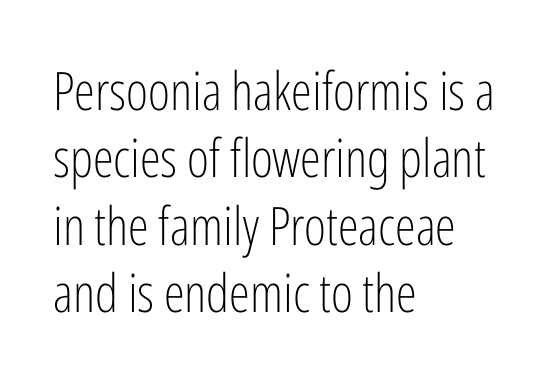
The passage shown is not underscored anywhere. A light-to-regular cut is what we see here. The ragged edge is on the right, which tells us the setting is flush left. This sample uses plain, unmodified letter spacing. The typeface chosen for these lines omits serifs.
